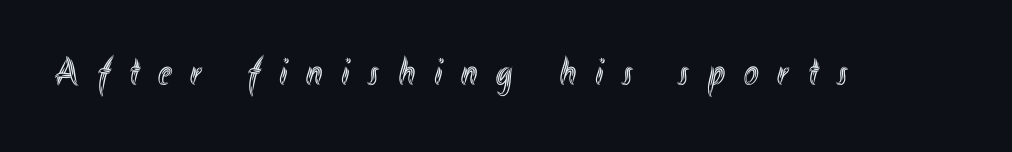
Note the varied advance widths — an 'i' is clearly narrower than an 'm'. Is the letter spacing exaggerated? Yes — the characters are pushed far apart. Decoration check: the copy has no underline.
